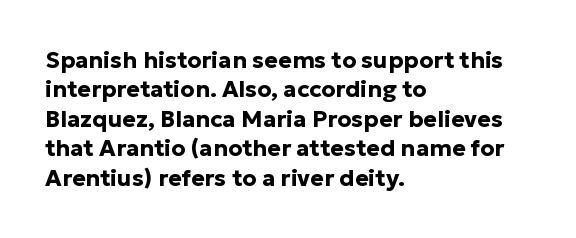
The image shows 23 px bold type, upright; set left-aligned, normal line spacing (1.28x), normal letter spacing, not underlined.
